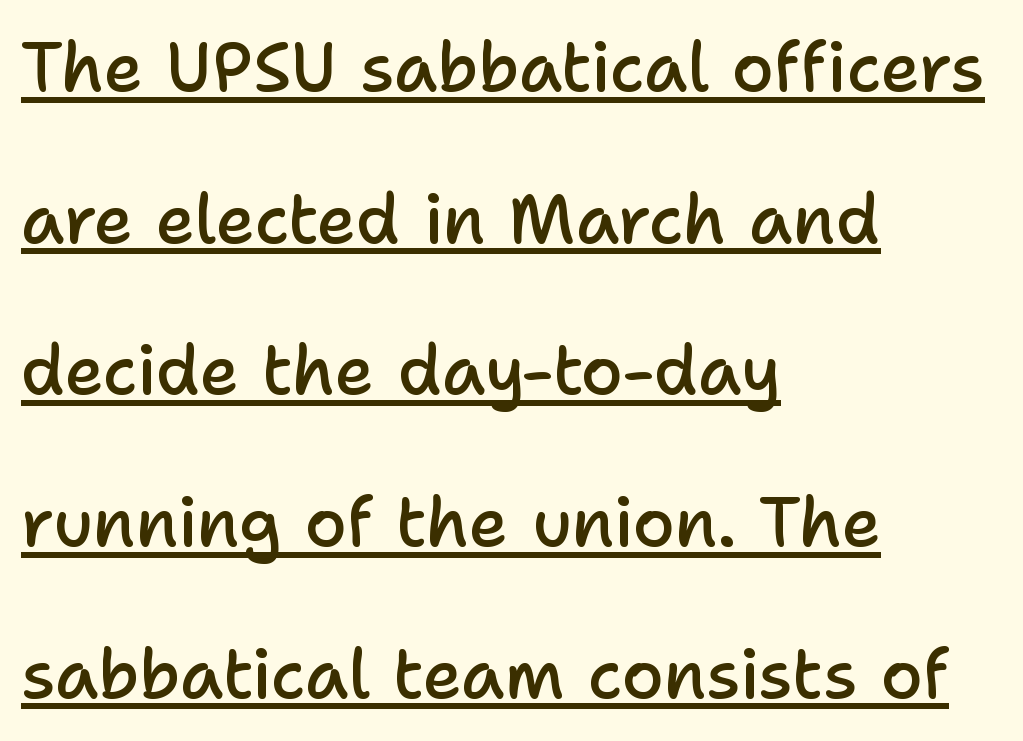
Q: Is the text bold? A: Semi-bold.
Q: Is the text italic (slanted)? A: No, it is upright.
Q: Is the typeface a serif or a sans-serif typeface? A: Sans-serif.
Q: Is the text underlined? A: Yes.
Q: How is the paragraph aligned? A: Left-aligned.
Q: Is the spacing between letters normal or unusually wide? A: Normal.
Q: Is the spacing between lines tight, normal or loose? A: Loose.
Q: Width (condensed, normal, or wide)? A: Normal.
Q: Stroke contrast? A: Low.
Q: x-height? A: Medium.
Q: Monospaced? A: No.
